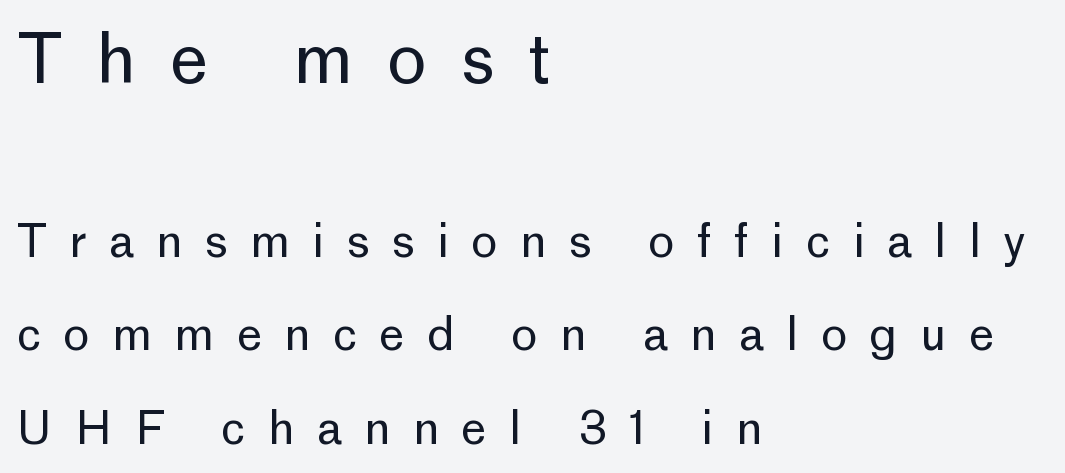
The image shows 68 px regular-weight sans-serif type, upright; set left-aligned, loose line spacing (2.08x), unusually wide letter spacing (+0.5 em), not underlined; the first (top) block is 1.51x larger; low stroke contrast and a medium x-height.
